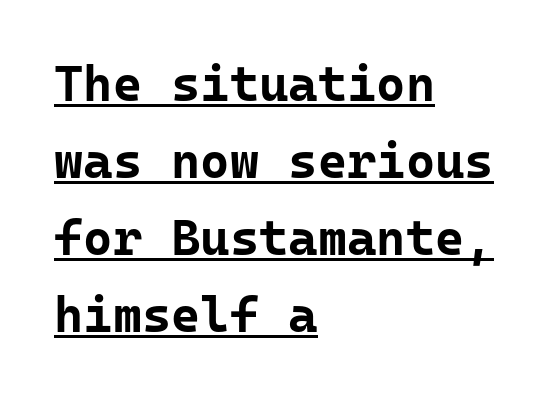
Regarding leading, the lines here are spaced in the standard way. The axis of the letterforms is exactly vertical. A continuous stroke trails under the words, as in a hyperlink. The font family rendered here belongs to the sans-serif group. The rendering anchors every line to the left-hand side.
